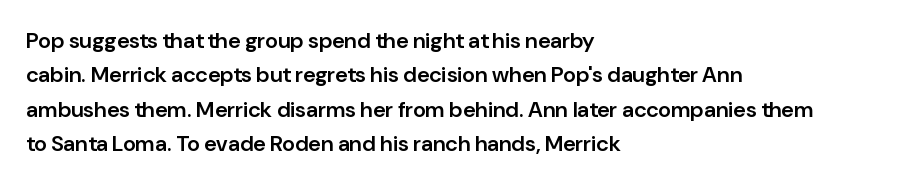
Q: Is the text bold? A: Semi-bold.
Q: Is the text italic (slanted)? A: No, it is upright.
Q: Is the text underlined? A: No.
Q: How is the paragraph aligned? A: Left-aligned.
Q: Is the spacing between letters normal or unusually wide? A: Normal.
Q: Is the spacing between lines tight, normal or loose? A: Normal.
